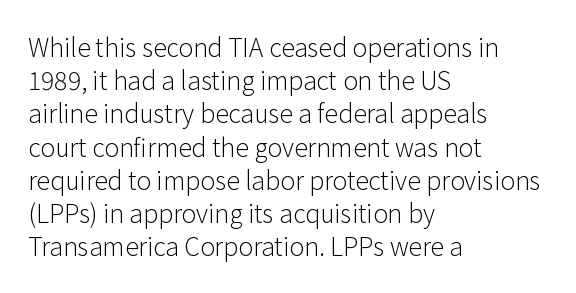
The image shows 25 px text type, upright; set left-aligned, normal line spacing (1.33x), normal letter spacing, not underlined.
